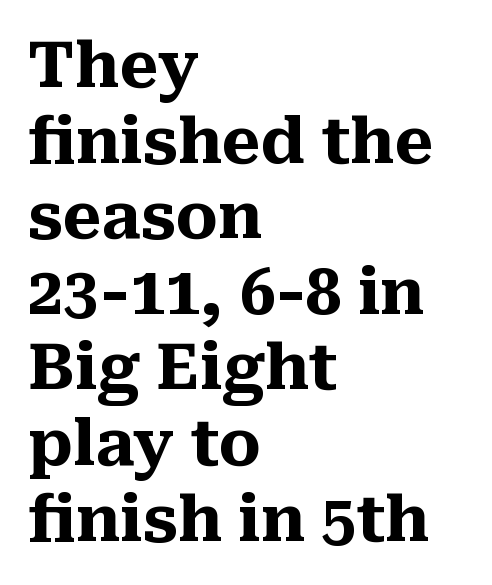
Q: Is the text bold? A: Yes.
Q: Is the text italic (slanted)? A: No, it is upright.
Q: Is the typeface a serif or a sans-serif typeface? A: Serif.
Q: Is the text underlined? A: No.
Q: How is the paragraph aligned? A: Left-aligned.
Q: Is the spacing between letters normal or unusually wide? A: Normal.
Q: Width (condensed, normal, or wide)? A: Normal.
Q: Stroke contrast? A: Medium.
Q: x-height? A: Medium.
Q: Monospaced? A: No.
